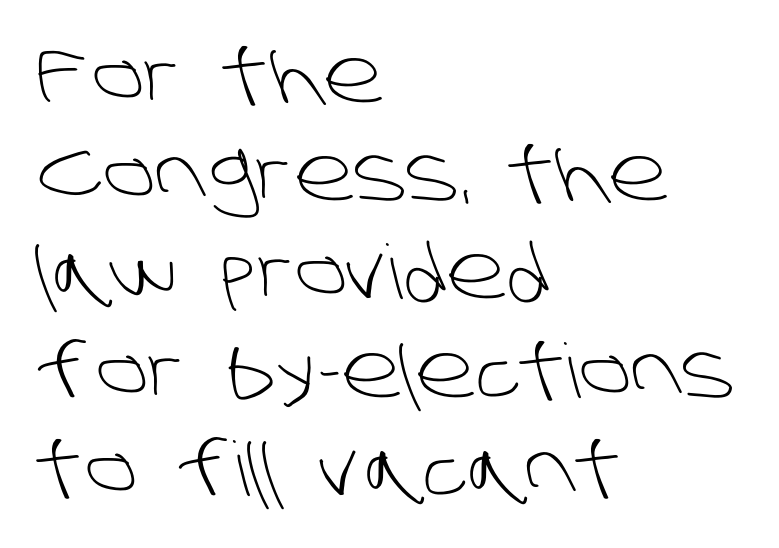
{"serif": "no", "bold": "no", "weight": "light", "width": "normal", "stroke_contrast": "low", "x_height": "large", "monospaced": "no", "underline": "no", "align": "left", "line_spacing": "normal", "line_spacing_ratio": 1.31, "letter_spacing": "normal", "letter_spacing_em": 0.0, "glyph_px": 75}
